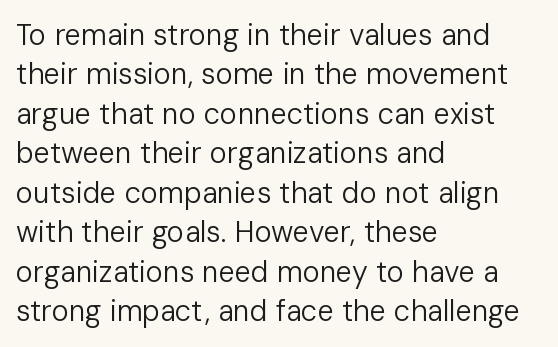
Q: Is the text bold? A: No.
Q: Is the text italic (slanted)? A: No, it is upright.
Q: Is the typeface a serif or a sans-serif typeface? A: Sans-serif.
Q: Is the text underlined? A: No.
Q: How is the paragraph aligned? A: Left-aligned.
Q: Is the spacing between letters normal or unusually wide? A: Normal.
Q: Is the spacing between lines tight, normal or loose? A: Normal.
Q: Width (condensed, normal, or wide)? A: Normal.
Q: Stroke contrast? A: Low.
Q: x-height? A: Medium.
Q: Monospaced? A: No.
